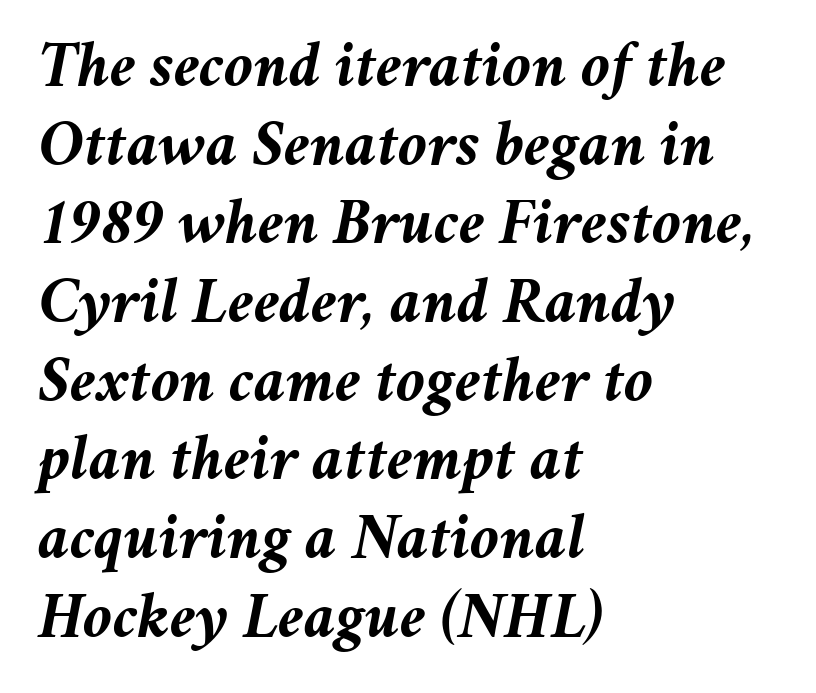
{"italic": "yes", "lean": "right", "slant_degrees": 11, "bold": "yes", "weight": "semibold", "width": "normal", "stroke_contrast": "medium", "x_height": "medium", "monospaced": "no", "underline": "no", "align": "left", "line_spacing_ratio": 1.21, "letter_spacing": "normal", "letter_spacing_em": 0.0, "glyph_px": 65}
